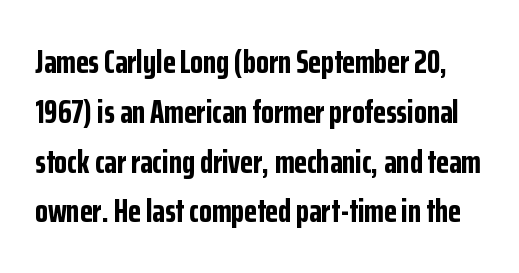
{"serif": "no", "italic": "no", "bold": "yes", "weight": "bold", "width": "condensed", "stroke_contrast": "low", "x_height": "medium", "monospaced": "no", "underline": "no", "line_spacing": "normal", "line_spacing_ratio": 1.51, "letter_spacing": "normal", "letter_spacing_em": 0.0, "glyph_px": 33}
